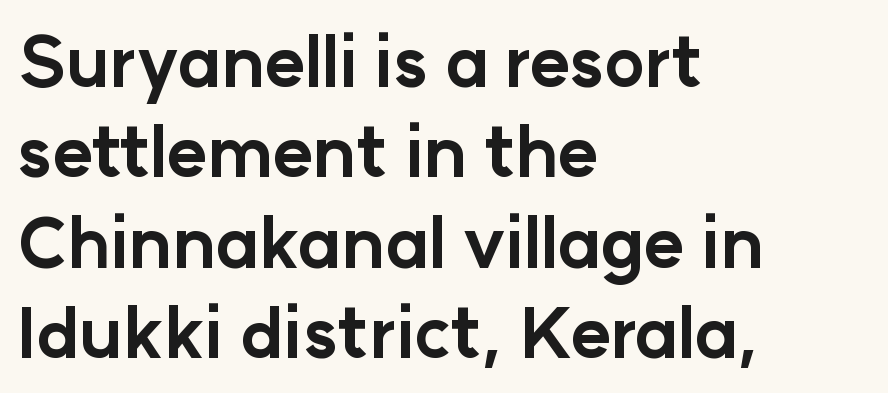
Q: Is the text bold? A: Yes.
Q: Is the text italic (slanted)? A: No, it is upright.
Q: Is the typeface a serif or a sans-serif typeface? A: Sans-serif.
Q: Is the text underlined? A: No.
Q: How is the paragraph aligned? A: Left-aligned.
Q: Is the spacing between letters normal or unusually wide? A: Normal.
Q: Is the spacing between lines tight, normal or loose? A: Normal.
Q: Width (condensed, normal, or wide)? A: Normal.
Q: Stroke contrast? A: Low.
Q: x-height? A: Medium.
Q: Monospaced? A: No.
